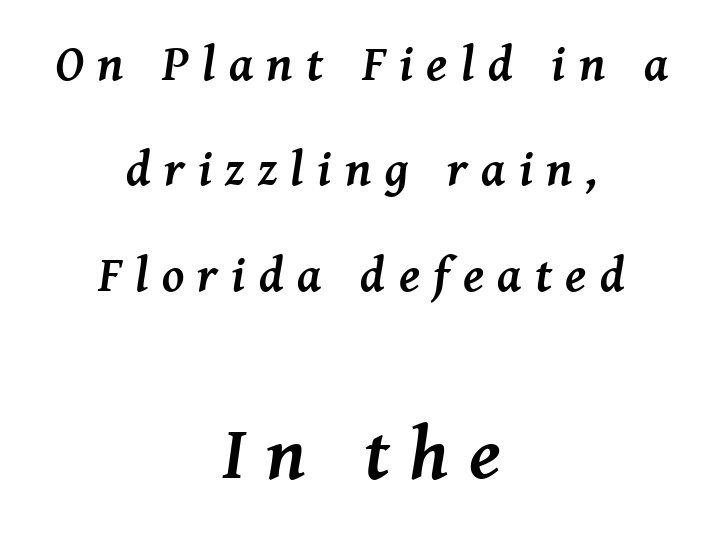
The image shows 75 px semibold serif type, italic (leaning right); set centered, loose line spacing (2.11x), unusually wide letter spacing (+0.27 em), not underlined; the second (bottom) block is 1.5x larger; medium stroke contrast and a medium x-height.
